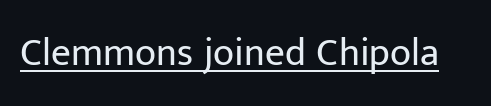
The image shows 39 px regular-weight sans-serif type, upright; set normal letter spacing, underlined; low stroke contrast and a medium x-height.
